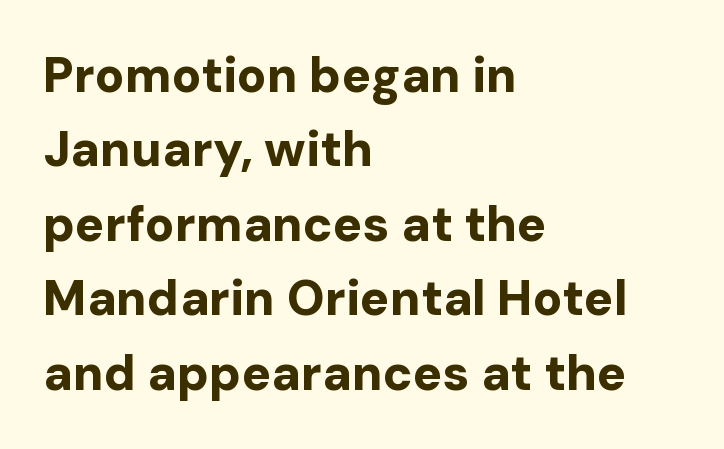
Q: Is the text bold? A: Yes.
Q: Is the text italic (slanted)? A: No, it is upright.
Q: Is the typeface a serif or a sans-serif typeface? A: Sans-serif.
Q: Is the text underlined? A: No.
Q: How is the paragraph aligned? A: Left-aligned.
Q: Is the spacing between letters normal or unusually wide? A: Normal.
Q: Is the spacing between lines tight, normal or loose? A: Normal.
Q: Width (condensed, normal, or wide)? A: Normal.
Q: Stroke contrast? A: Low.
Q: x-height? A: Medium.
Q: Monospaced? A: No.
